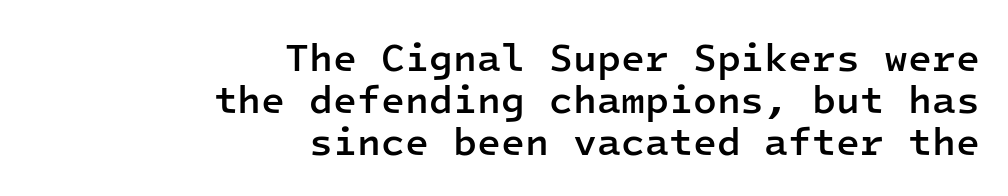
Q: Is the text bold? A: Semi-bold.
Q: Is the text italic (slanted)? A: No, it is upright.
Q: Is the typeface a serif or a sans-serif typeface? A: Sans-serif.
Q: Is the text underlined? A: No.
Q: How is the paragraph aligned? A: Right-aligned.
Q: Is the spacing between letters normal or unusually wide? A: Normal.
Q: Is the spacing between lines tight, normal or loose? A: Tight.
Q: Width (condensed, normal, or wide)? A: Normal.
Q: Stroke contrast? A: Low.
Q: x-height? A: Medium.
Q: Monospaced? A: Yes.
